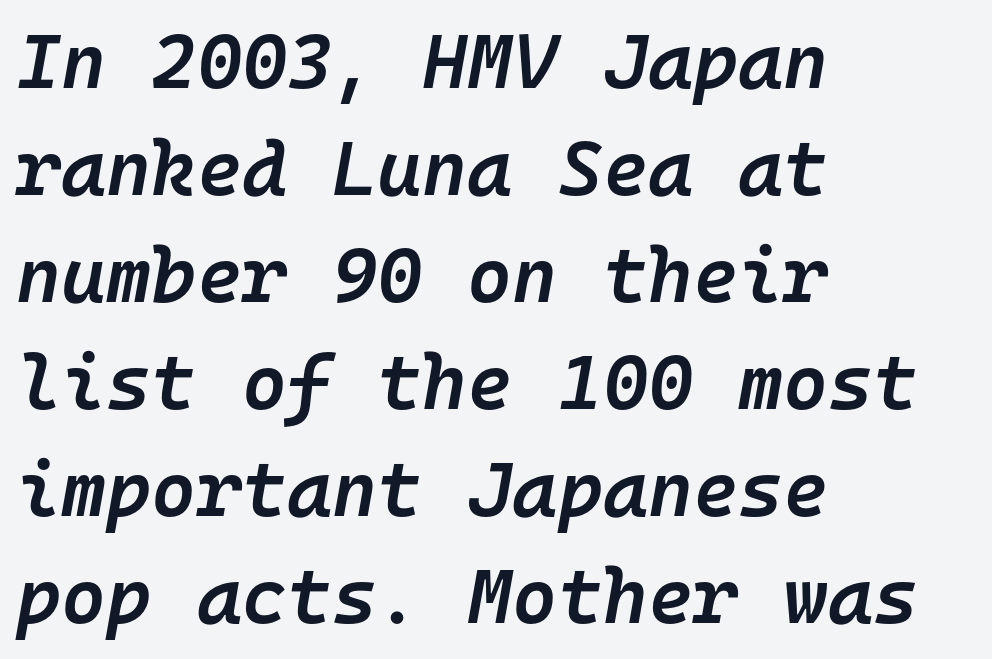
Do the characters align in a grid? Yes, the font is monospaced. Notice the strokes are somewhat thickened but not fully heavy: this is a semibold. Underline: absent. Regarding leading, the lines here are spaced in the standard way.
